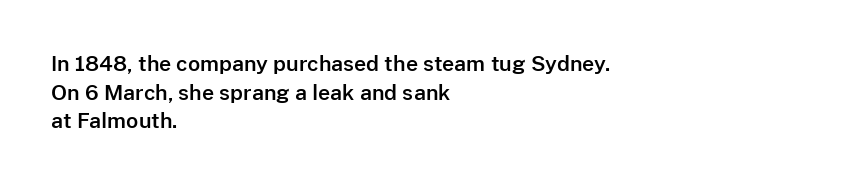
{"italic": "no", "underline": "no", "align": "left", "line_spacing": "normal", "line_spacing_ratio": 1.36, "letter_spacing": "normal", "letter_spacing_em": 0.0, "glyph_px": 21}
